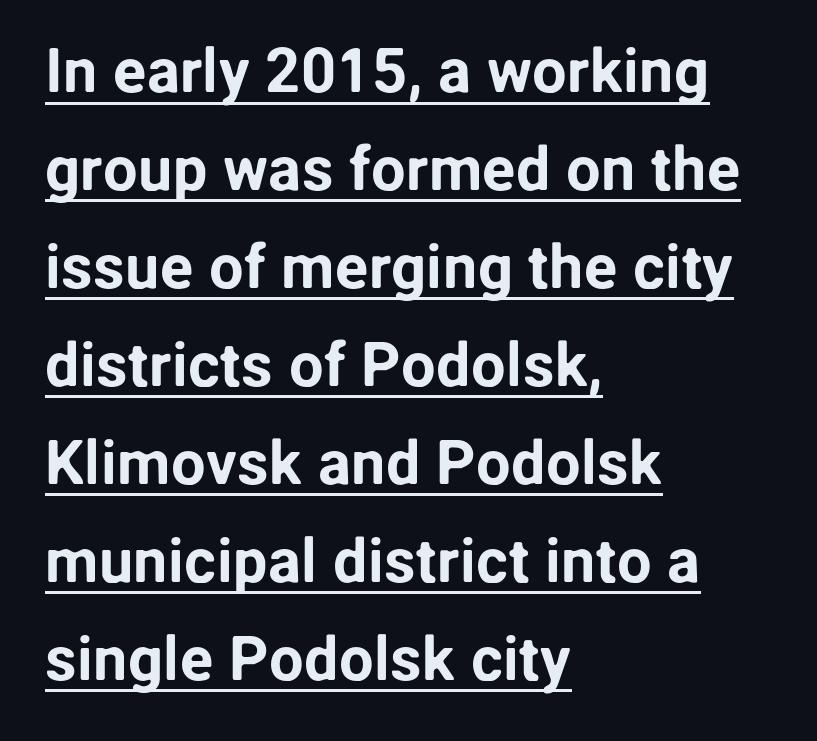
{"serif": "no", "italic": "no", "width": "normal", "stroke_contrast": "low", "x_height": "medium", "monospaced": "no", "underline": "yes", "align": "left", "line_spacing": "normal", "line_spacing_ratio": 1.58, "letter_spacing": "normal", "letter_spacing_em": 0.0, "glyph_px": 62}
